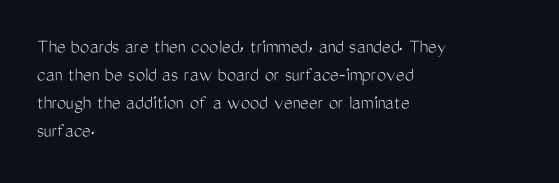
{"italic": "no", "bold": "no", "underline": "no", "align": "left", "line_spacing": "normal", "line_spacing_ratio": 1.33, "letter_spacing": "normal", "letter_spacing_em": 0.0, "glyph_px": 21}
